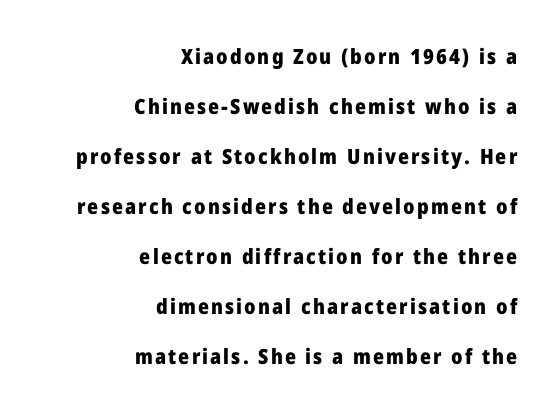
Does the copy run flush right? Yes — the right margin is perfectly even. This sample uses an upright cut, with every glyph sitting square on the baseline. Is the type bold? Yes — the strokes are clearly thick and heavy. Decoration check: the copy has no underline. Quick note: interline space is abundant.
